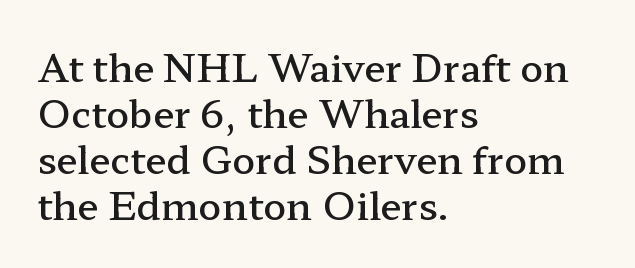
Here the designer chose a conventional face with non-uniform glyph widths. In terms of posture, this sample is upright. The gap between lines stays unmarked. These lines stack with their left ends in a neat column.
